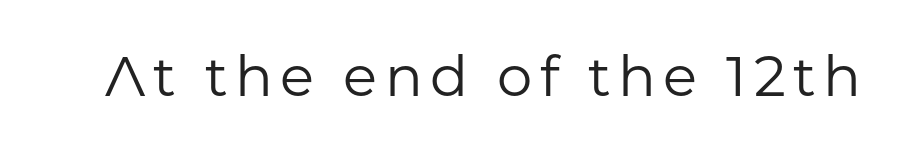
Q: Is the text bold? A: No.
Q: Is the text italic (slanted)? A: No, it is upright.
Q: Is the typeface a serif or a sans-serif typeface? A: Sans-serif.
Q: Is the text underlined? A: No.
Q: Width (condensed, normal, or wide)? A: Normal.
Q: Stroke contrast? A: Low.
Q: x-height? A: Medium.
Q: Monospaced? A: No.
